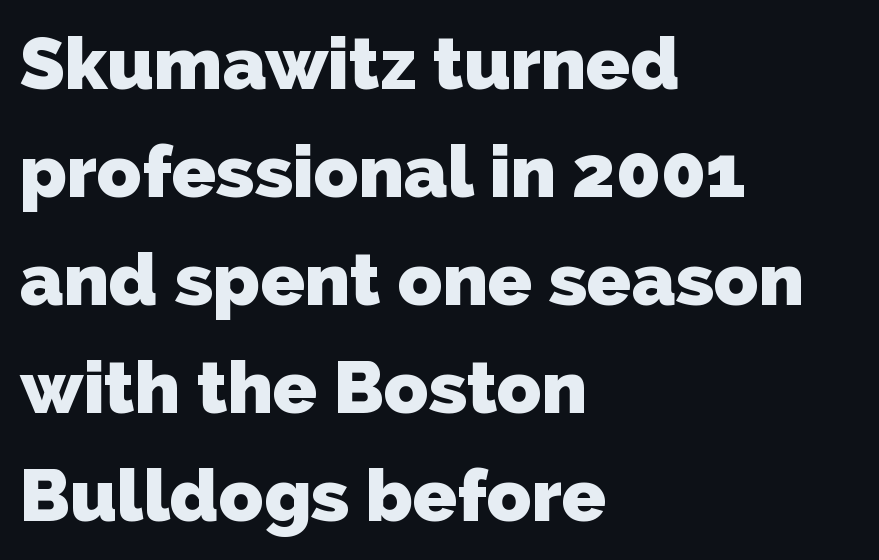
Q: Is the text bold? A: Yes.
Q: Is the typeface a serif or a sans-serif typeface? A: Sans-serif.
Q: Is the text underlined? A: No.
Q: How is the paragraph aligned? A: Left-aligned.
Q: Is the spacing between letters normal or unusually wide? A: Normal.
Q: Is the spacing between lines tight, normal or loose? A: Normal.
Q: Width (condensed, normal, or wide)? A: Normal.
Q: Stroke contrast? A: Low.
Q: x-height? A: Medium.
Q: Monospaced? A: No.
